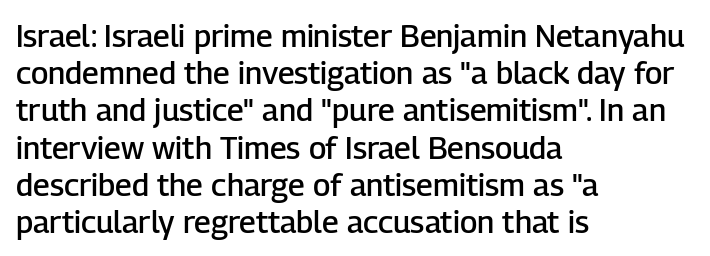
Q: Is the text bold? A: Semi-bold.
Q: Is the text italic (slanted)? A: No, it is upright.
Q: Is the typeface a serif or a sans-serif typeface? A: Sans-serif.
Q: Is the text underlined? A: No.
Q: How is the paragraph aligned? A: Left-aligned.
Q: Is the spacing between letters normal or unusually wide? A: Normal.
Q: Width (condensed, normal, or wide)? A: Normal.
Q: Stroke contrast? A: Low.
Q: x-height? A: Medium.
Q: Monospaced? A: No.
